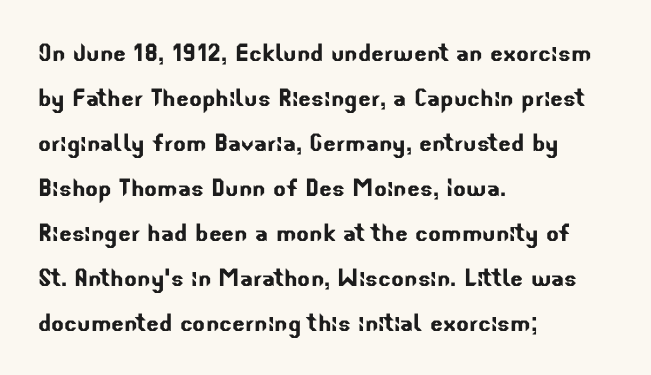
{"serif": "no", "width": "normal", "stroke_contrast": "low", "x_height": "small", "monospaced": "no", "underline": "no", "align": "left", "line_spacing": "normal", "line_spacing_ratio": 1.5, "letter_spacing": "normal", "letter_spacing_em": 0.0, "glyph_px": 30}
